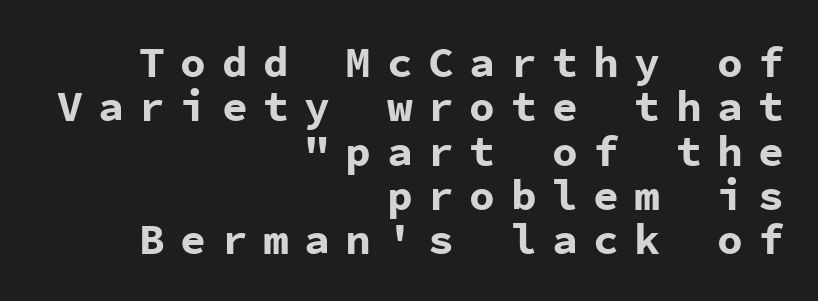
{"serif": "no", "italic": "no", "bold": "yes", "weight": "bold", "width": "normal", "stroke_contrast": "low", "x_height": "medium", "monospaced": "yes", "underline": "no", "align": "right", "line_spacing": "tight", "line_spacing_ratio": 1.03, "letter_spacing": "wide", "letter_spacing_em": 0.36, "glyph_px": 43}
